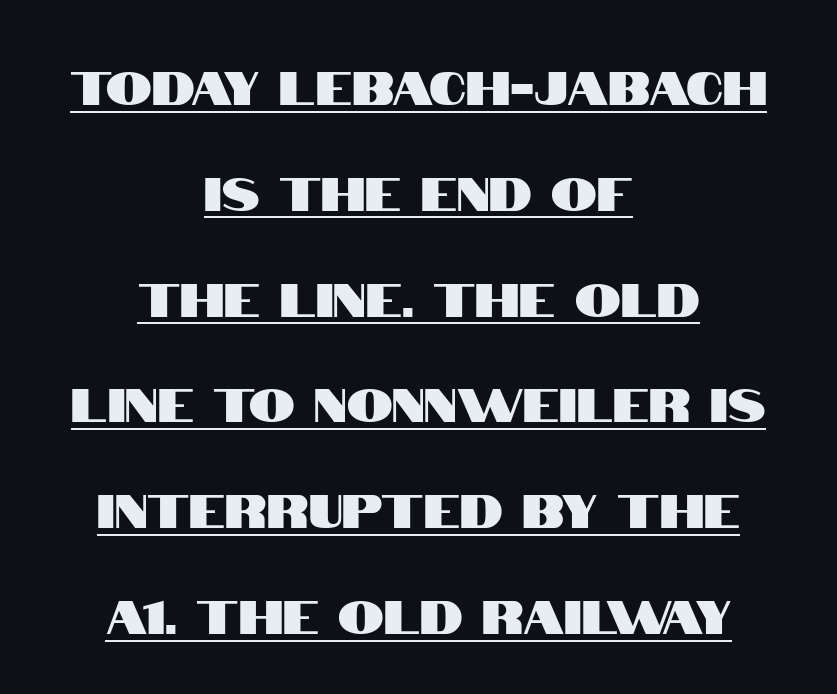
Italic: no, the glyphs are upright roman. The passage is arranged like a title page — every line centered. The rendered words wear a rule along their underside. Observe the absence of serifs on each vertical stroke in this sample. Each letter keeps its own natural width here, so spacing adapts to shape.
